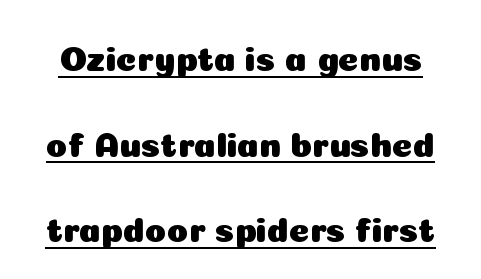
Q: Is the text italic (slanted)? A: No, it is upright.
Q: Is the typeface a serif or a sans-serif typeface? A: Sans-serif.
Q: Is the text underlined? A: Yes.
Q: Is the spacing between letters normal or unusually wide? A: Normal.
Q: Is the spacing between lines tight, normal or loose? A: Loose.
Q: Width (condensed, normal, or wide)? A: Normal.
Q: Stroke contrast? A: Low.
Q: x-height? A: Medium.
Q: Monospaced? A: No.
